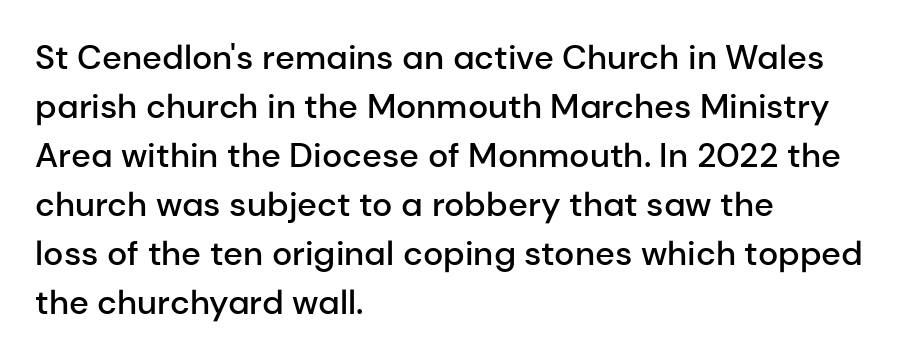
Baseline-to-baseline distance is the conventional proportion of letter height. Underlining? Definitely not there. Typographic density is moderately raised because the face is semibold. These lines are rendered in a variable-pitch font.
